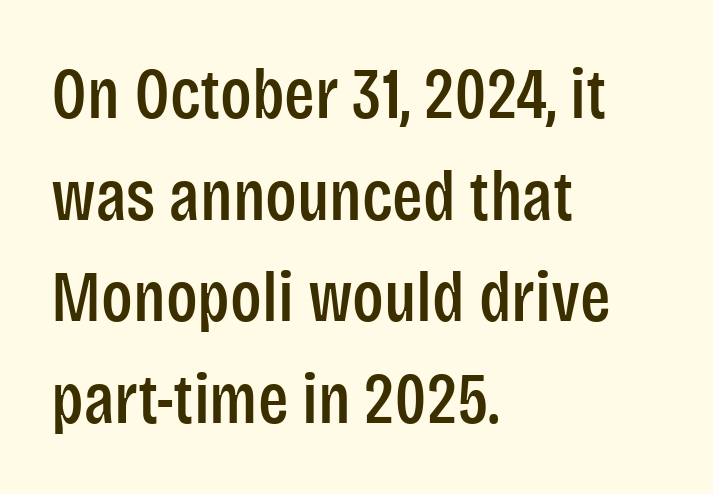
Q: Is the text italic (slanted)? A: No, it is upright.
Q: Is the typeface a serif or a sans-serif typeface? A: Sans-serif.
Q: Is the text underlined? A: No.
Q: How is the paragraph aligned? A: Left-aligned.
Q: Is the spacing between letters normal or unusually wide? A: Normal.
Q: Is the spacing between lines tight, normal or loose? A: Normal.
Q: Width (condensed, normal, or wide)? A: Condensed.
Q: Stroke contrast? A: Low.
Q: x-height? A: Large.
Q: Monospaced? A: No.
